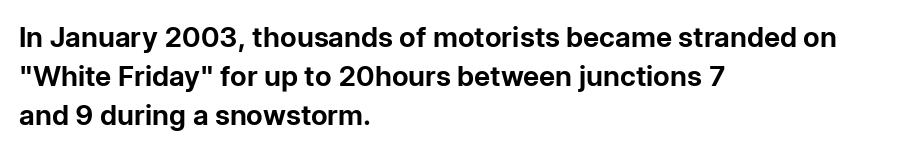
{"serif": "no", "italic": "no", "bold": "yes", "weight": "bold", "width": "normal", "stroke_contrast": "low", "x_height": "medium", "monospaced": "no", "underline": "no", "align": "left", "line_spacing": "normal", "line_spacing_ratio": 1.4, "letter_spacing": "normal", "letter_spacing_em": 0.0, "glyph_px": 28}
